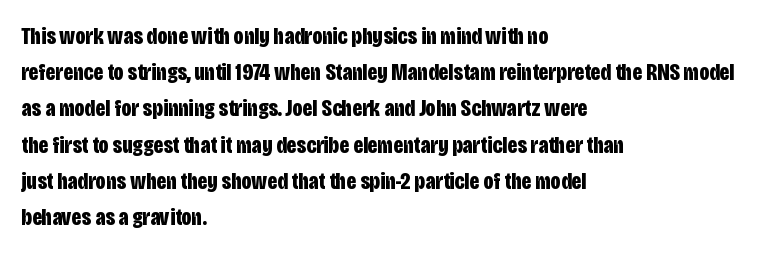
The vertical gap from one line to the next is medium. In terms of posture, this sample is upright. Look at the stroke-to-counter ratio: heavy, a bold. Clear beneath every line of the passage. Casual observation: everything's shoved over to the left. You could call the tracking neutral — neither tight nor loose.
